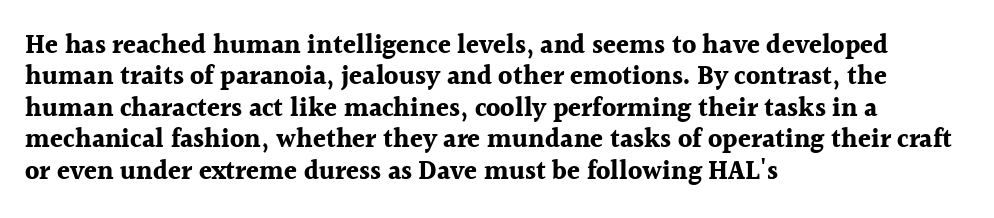
Posture: straight, roman, zero tilt. A student would call this left alignment; a typographer would say flush left, rag right. Rule under the text: the space is simply empty. Between one letter and the next there's only the usual sliver of space. Plenty of ink on the page — the face is bold.
